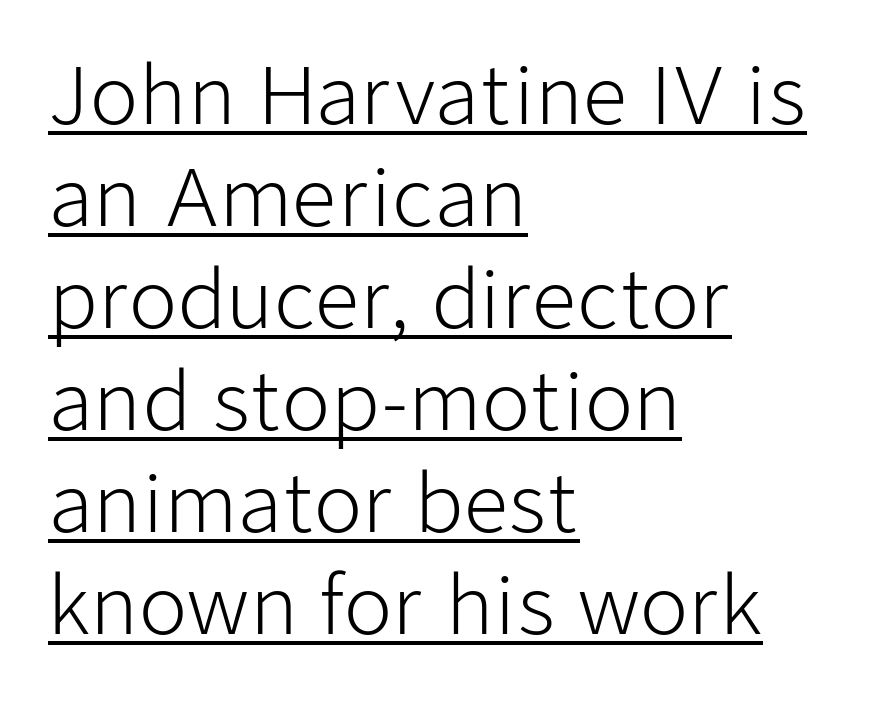
{"serif": "no", "italic": "no", "bold": "no", "weight": "light", "width": "normal", "stroke_contrast": "low", "x_height": "medium", "monospaced": "no", "underline": "yes", "align": "left", "line_spacing": "normal", "line_spacing_ratio": 1.29, "letter_spacing": "normal", "letter_spacing_em": 0.0, "glyph_px": 79}
